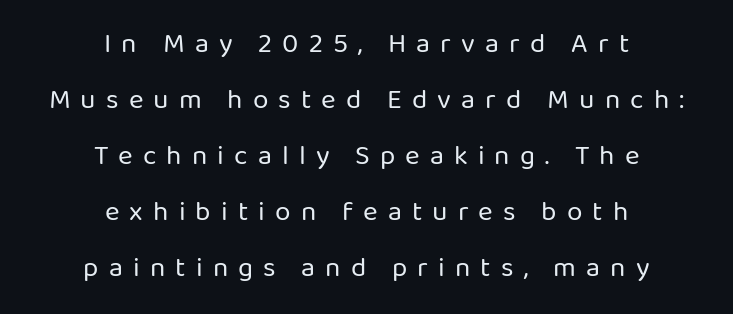
The paragraph shown floats in the horizontal middle. Only glyphs here, with clear space below each row. If you drew a line through each stem, it would be perfectly vertical. The passage shown is typed in a proportional face where columns would drift. Type style note: lacks serifs.
